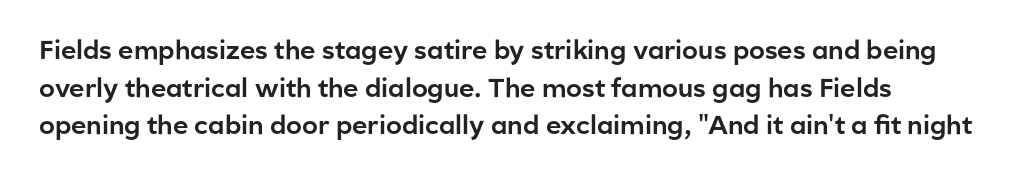
The image shows 26 px text type, upright; set normal line spacing (1.45x), normal letter spacing, not underlined.
